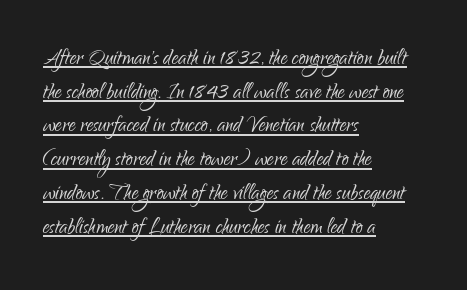
Short and long lines alike share a common starting point at left. The vertical gap from one line to the next is medium. The letters sit at their default tracking, neither squeezed nor spread. Compared with undecorated copy, this sample adds a rule below the words.
